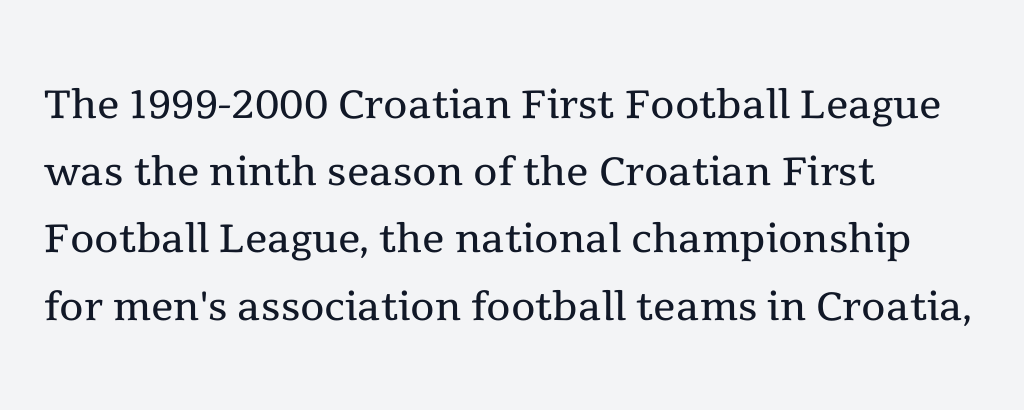
Q: Is the text bold? A: No.
Q: Is the text italic (slanted)? A: No, it is upright.
Q: Is the typeface a serif or a sans-serif typeface? A: Serif.
Q: Is the text underlined? A: No.
Q: How is the paragraph aligned? A: Left-aligned.
Q: Is the spacing between letters normal or unusually wide? A: Normal.
Q: Width (condensed, normal, or wide)? A: Normal.
Q: x-height? A: Medium.
Q: Monospaced? A: No.
